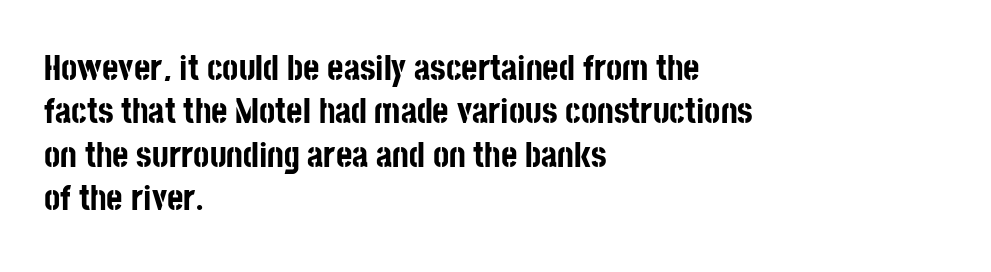
Check where the strokes stop: nothing finishes them off — pure sans. Unlike italic type, these characters show no tilt at all. Each glyph is drawn with heavy, bold strokes. Leftover space on each line is placed entirely after the last word. Quick note: underline off. The passage shown is typed in a proportional face where columns would drift.
